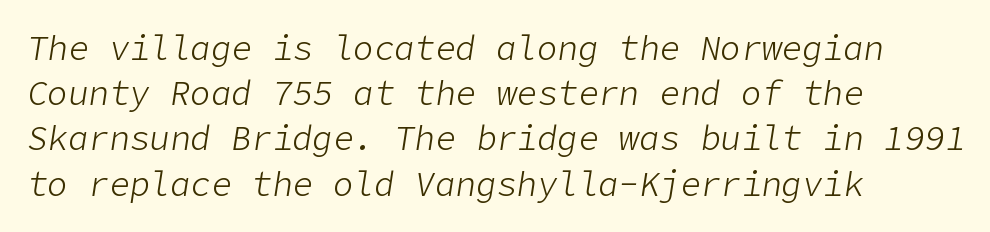
Q: Is the text bold? A: No.
Q: Is the text italic (slanted)? A: Yes, it leans right by about 9 degrees.
Q: Is the text underlined? A: No.
Q: How is the paragraph aligned? A: Left-aligned.
Q: Is the spacing between letters normal or unusually wide? A: Normal.
Q: Is the spacing between lines tight, normal or loose? A: Normal.
Q: Width (condensed, normal, or wide)? A: Normal.
Q: Stroke contrast? A: Low.
Q: x-height? A: Medium.
